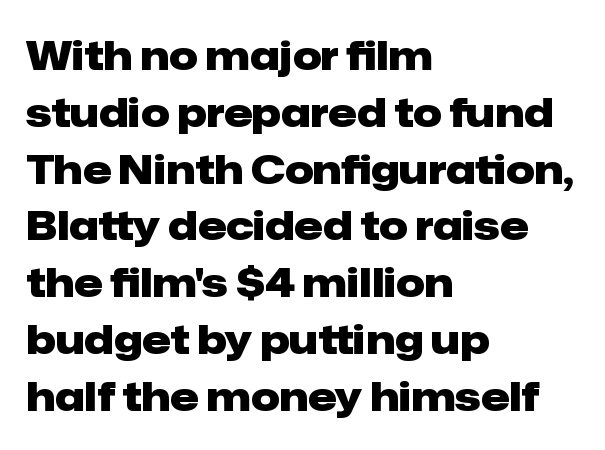
Q: Is the text bold? A: Yes.
Q: Is the text italic (slanted)? A: No, it is upright.
Q: Is the typeface a serif or a sans-serif typeface? A: Sans-serif.
Q: Is the text underlined? A: No.
Q: How is the paragraph aligned? A: Left-aligned.
Q: Is the spacing between letters normal or unusually wide? A: Normal.
Q: Is the spacing between lines tight, normal or loose? A: Normal.
Q: Width (condensed, normal, or wide)? A: Normal.
Q: Stroke contrast? A: Low.
Q: x-height? A: Medium.
Q: Monospaced? A: No.
